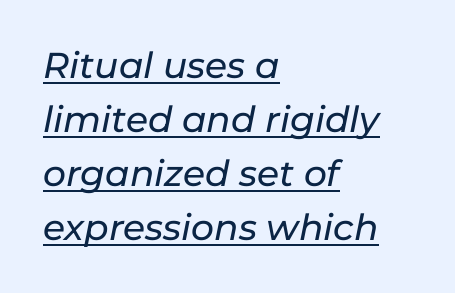
The image shows 36 px text type, italic (leaning right); set left-aligned, normal line spacing (1.5x), normal letter spacing, underlined; low stroke contrast and a medium x-height.
